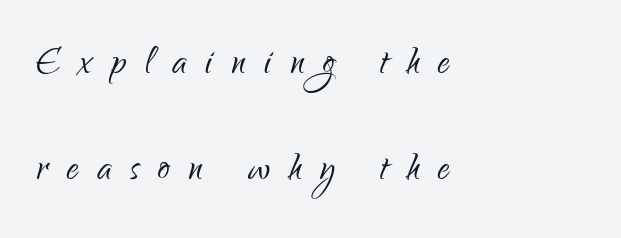
The area under the type is left untouched. The setting favours the left margin, as ordinary paragraphs usually do. Each letter's strokes conclude bluntly, with no projecting serifs. The type is letterspaced generously, with wide tracking.
